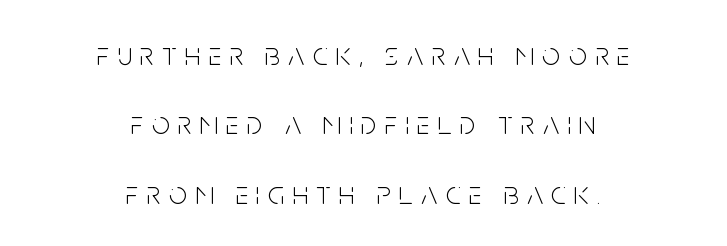
{"serif": "no", "italic": "no", "bold": "no", "weight": "light", "width": "condensed", "stroke_contrast": "low", "x_height": "large", "monospaced": "no", "underline": "no", "align": "center", "line_spacing": "loose", "line_spacing_ratio": 2.17, "letter_spacing": "wide", "letter_spacing_em": 0.26, "glyph_px": 32}
